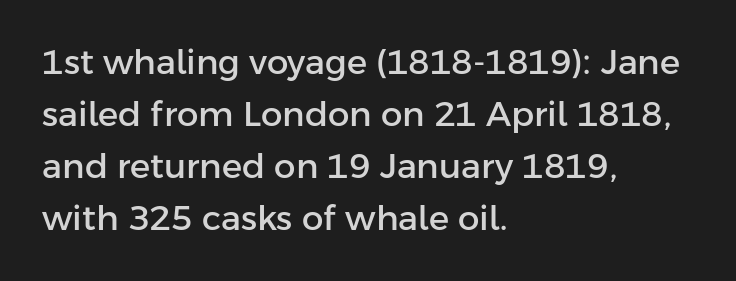
{"serif": "no", "italic": "no", "width": "normal", "stroke_contrast": "low", "x_height": "medium", "monospaced": "no", "underline": "no", "align": "left", "line_spacing": "normal", "line_spacing_ratio": 1.53, "letter_spacing": "normal", "letter_spacing_em": 0.0, "glyph_px": 34}
